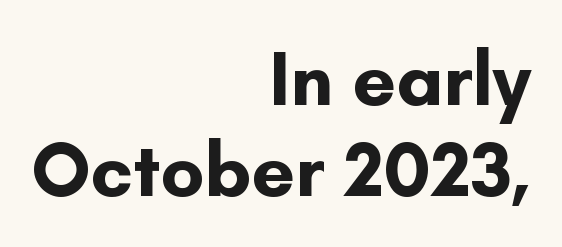
Q: Is the text bold? A: Yes.
Q: Is the text italic (slanted)? A: No, it is upright.
Q: Is the typeface a serif or a sans-serif typeface? A: Sans-serif.
Q: Is the text underlined? A: No.
Q: How is the paragraph aligned? A: Right-aligned.
Q: Is the spacing between letters normal or unusually wide? A: Normal.
Q: Width (condensed, normal, or wide)? A: Normal.
Q: Stroke contrast? A: Low.
Q: x-height? A: Small.
Q: Monospaced? A: No.
